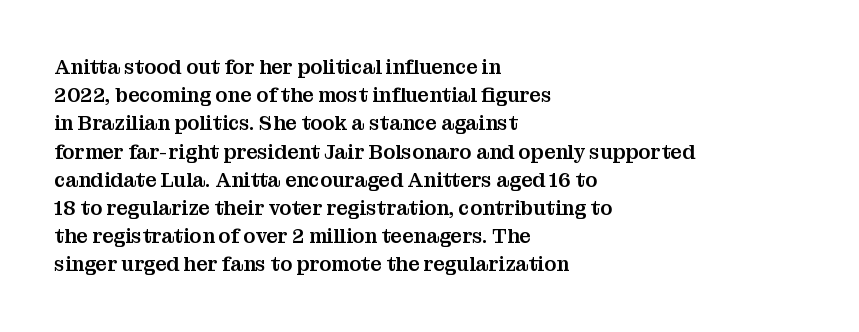
The image shows 20 px text type, upright; set left-aligned, normal line spacing (1.41x), normal letter spacing, not underlined.
